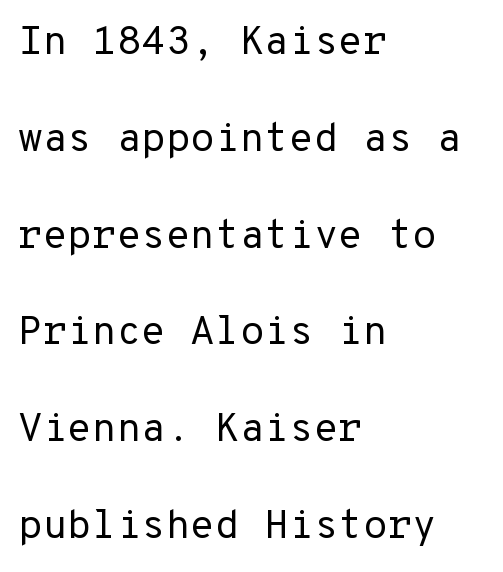
{"serif": "no", "italic": "no", "bold": "no", "weight": "regular", "width": "normal", "stroke_contrast": "low", "x_height": "medium", "monospaced": "yes", "underline": "no", "align": "left", "line_spacing": "loose", "line_spacing_ratio": 2.42, "letter_spacing": "normal", "letter_spacing_em": 0.0, "glyph_px": 40}
